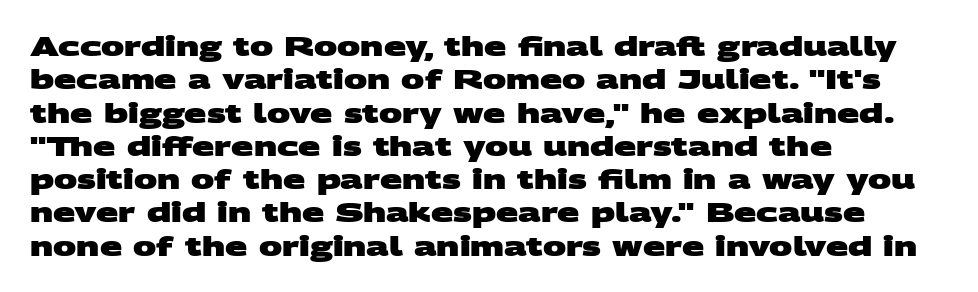
{"bold": "yes", "underline": "no", "align": "left", "line_spacing": "normal", "line_spacing_ratio": 1.28, "letter_spacing": "normal", "letter_spacing_em": 0.0, "glyph_px": 26}
